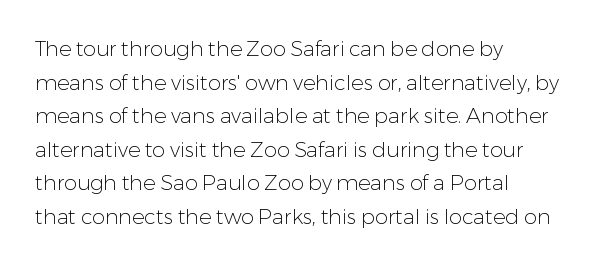
Q: Is the text bold? A: No.
Q: Is the text italic (slanted)? A: No, it is upright.
Q: Is the text underlined? A: No.
Q: How is the paragraph aligned? A: Left-aligned.
Q: Is the spacing between letters normal or unusually wide? A: Normal.
Q: Is the spacing between lines tight, normal or loose? A: Normal.
